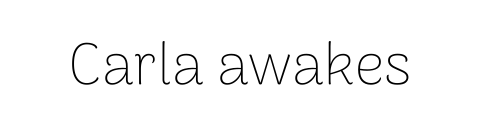
The image shows 59 px thin sans-serif type, upright; set normal letter spacing, not underlined; low stroke contrast and a medium x-height.
